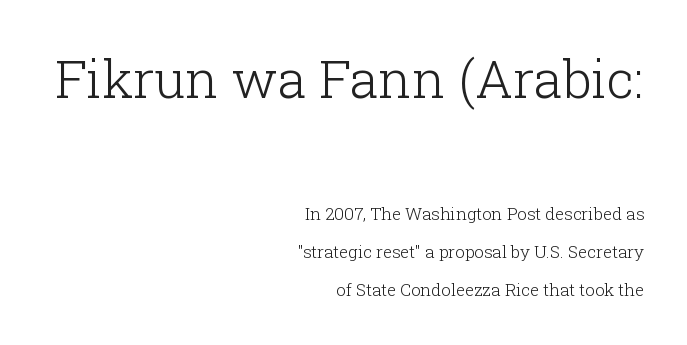
{"serif": "yes", "italic": "no", "bold": "no", "weight": "light", "width": "normal", "stroke_contrast": "low", "x_height": "medium", "monospaced": "no", "underline": "no", "align": "right", "line_spacing": "loose", "line_spacing_ratio": 2.25, "letter_spacing": "normal", "letter_spacing_em": 0.0, "larger_block": "first", "size_ratio": 3.06, "glyph_px": 52}
